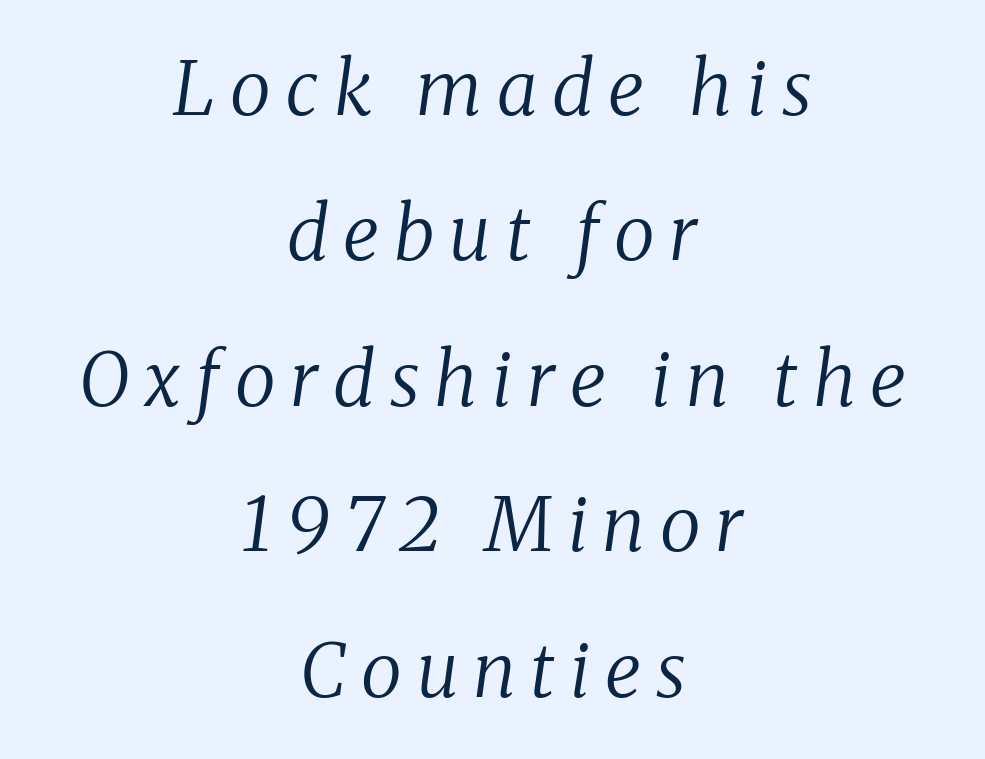
{"serif": "yes", "italic": "yes", "lean": "right", "slant_degrees": 8, "bold": "no", "weight": "regular", "width": "normal", "stroke_contrast": "medium", "x_height": "medium", "monospaced": "no", "underline": "no", "align": "center", "line_spacing": "loose", "line_spacing_ratio": 1.94, "letter_spacing": "wide", "letter_spacing_em": 0.2, "glyph_px": 75}
